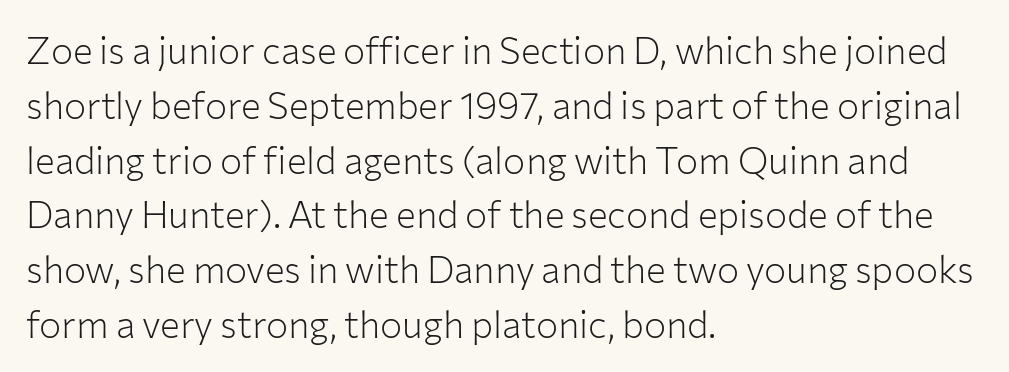
{"serif": "no", "italic": "no", "bold": "no", "weight": "light", "width": "normal", "stroke_contrast": "low", "x_height": "medium", "monospaced": "no", "underline": "no", "align": "left", "line_spacing": "normal", "line_spacing_ratio": 1.48, "letter_spacing": "normal", "letter_spacing_em": 0.0, "glyph_px": 37}
